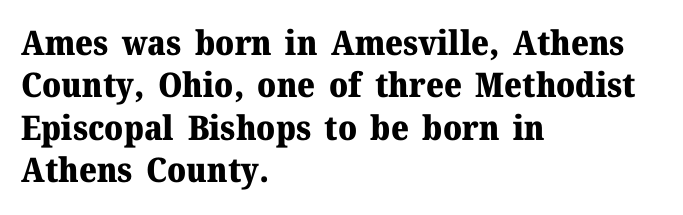
Successive baselines arrive at the customary interval. Here the designer chose a conventional face with non-uniform glyph widths. Check the space under the baseline: it is left empty. Each word holds together tightly as a unit, with standard inter-letter gaps. This rendering employs a face with finishing strokes, i.e., a serif. A roman cut, with each character standing at attention.
